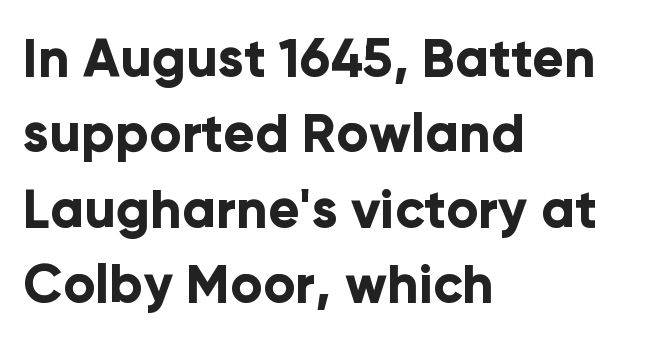
Q: Is the text bold? A: Yes.
Q: Is the text italic (slanted)? A: No, it is upright.
Q: Is the typeface a serif or a sans-serif typeface? A: Sans-serif.
Q: Is the text underlined? A: No.
Q: How is the paragraph aligned? A: Left-aligned.
Q: Is the spacing between letters normal or unusually wide? A: Normal.
Q: Is the spacing between lines tight, normal or loose? A: Normal.
Q: Width (condensed, normal, or wide)? A: Normal.
Q: Stroke contrast? A: Low.
Q: x-height? A: Medium.
Q: Monospaced? A: No.
